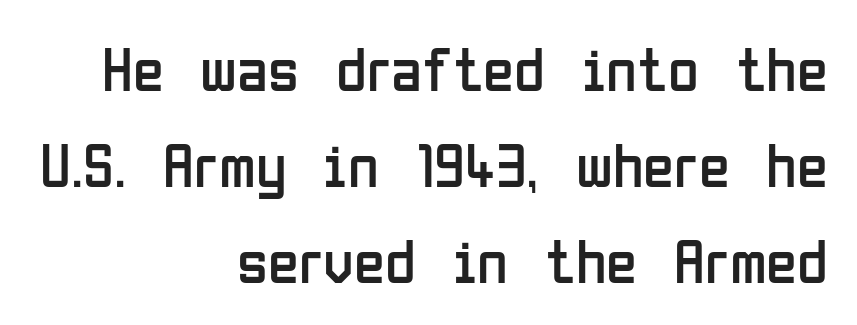
The image shows 63 px regular-weight, condensed sans-serif type, upright; set right-aligned, normal line spacing (1.52x), normal letter spacing, not underlined; low stroke contrast and a medium x-height.
